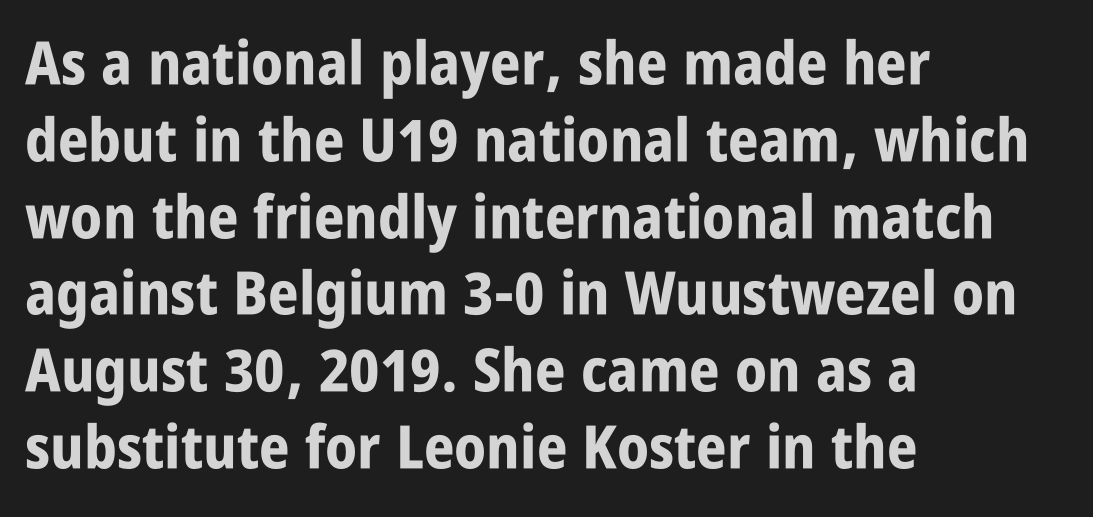
The image shows 60 px bold, condensed sans-serif type, upright; set left-aligned, normal line spacing (1.28x), normal letter spacing, not underlined; low stroke contrast and a large x-height.
